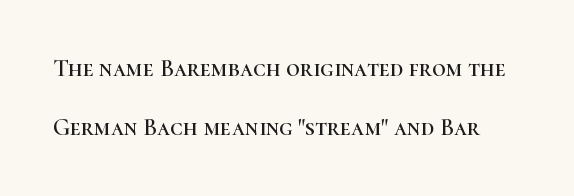
The image shows 24 px text type, upright; set loose line spacing (2.47x), normal letter spacing, not underlined.
